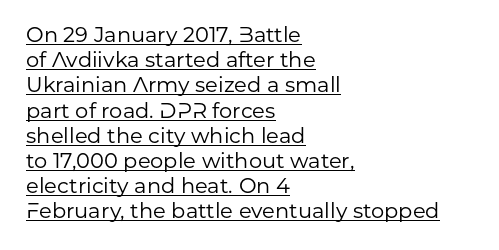
Default kerning and tracking; the words read as compact shapes. Unbolded letterforms with no extra heft. The string is rendered with underlining switched on. Does the lettering tilt? It doesn't — this is upright. The rag falls on the right side of this text block.
